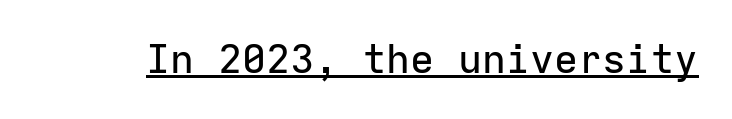
Nothing sits at the stroke ends, so this counts as sans-serif. A typesetter would mark this as roman, not italic. A rule runs beneath these lines of type. Tracking value appears to be zero — textbook default spacing.
